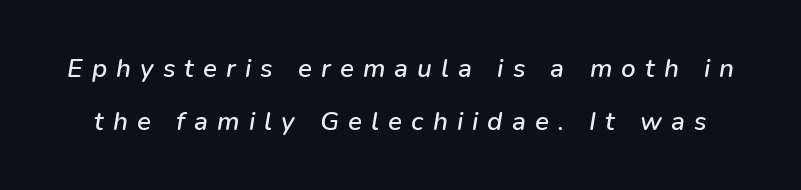
These lines have a slow, spaced-out rhythm from letter to letter. The vertical gap from one line to the next is large. Slanted lettering throughout. The gap between lines stays unmarked.
